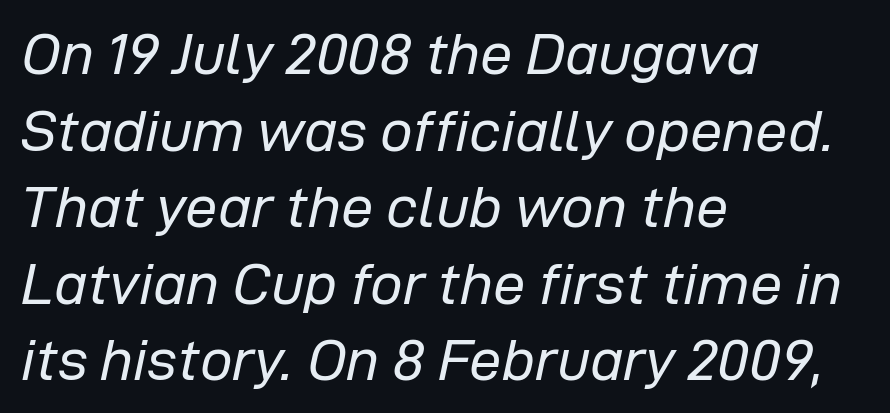
{"italic": "yes", "lean": "right", "slant_degrees": 12, "bold": "no", "weight": "regular", "width": "normal", "stroke_contrast": "low", "x_height": "medium", "monospaced": "no", "underline": "no", "align": "left", "line_spacing": "normal", "line_spacing_ratio": 1.32, "letter_spacing": "normal", "letter_spacing_em": 0.0, "glyph_px": 58}
